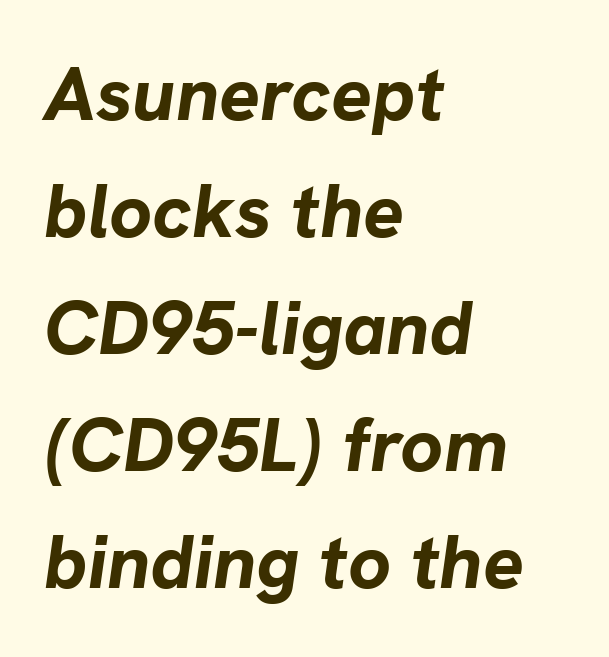
{"italic": "yes", "lean": "right", "slant_degrees": 8, "bold": "yes", "weight": "bold", "width": "normal", "stroke_contrast": "low", "x_height": "medium", "monospaced": "no", "underline": "no", "align": "left", "line_spacing": "normal", "line_spacing_ratio": 1.54, "letter_spacing": "normal", "letter_spacing_em": 0.0, "glyph_px": 76}
